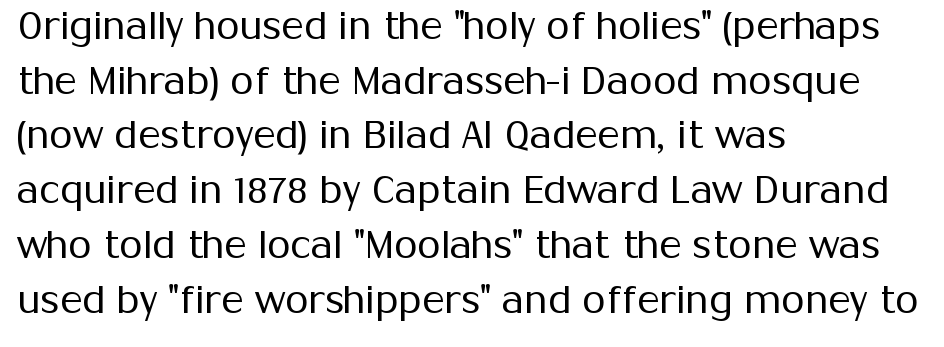
The face used here is proportionally spaced, like ordinary book or web type. This sample uses plain, unmodified letter spacing. Serif or sans? Sans — the stroke terminals are bare. Each stroke keeps to a modest, everyday thickness or less.
